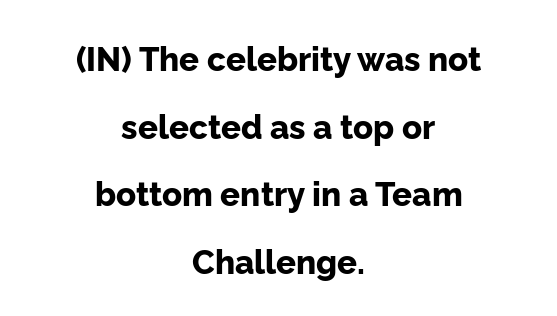
Q: Is the text bold? A: Yes.
Q: Is the text italic (slanted)? A: No, it is upright.
Q: Is the typeface a serif or a sans-serif typeface? A: Sans-serif.
Q: Is the text underlined? A: No.
Q: How is the paragraph aligned? A: Centered.
Q: Is the spacing between letters normal or unusually wide? A: Normal.
Q: Is the spacing between lines tight, normal or loose? A: Loose.
Q: Width (condensed, normal, or wide)? A: Normal.
Q: Stroke contrast? A: Low.
Q: x-height? A: Medium.
Q: Monospaced? A: No.
